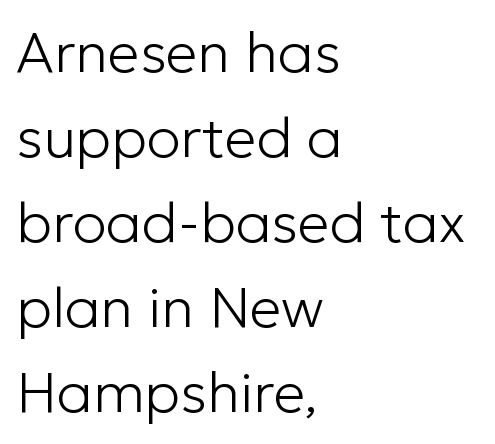
{"serif": "no", "italic": "no", "bold": "no", "weight": "light", "width": "normal", "stroke_contrast": "low", "x_height": "medium", "monospaced": "no", "underline": "no", "align": "left", "line_spacing": "normal", "line_spacing_ratio": 1.49, "letter_spacing": "normal", "letter_spacing_em": 0.0, "glyph_px": 57}
